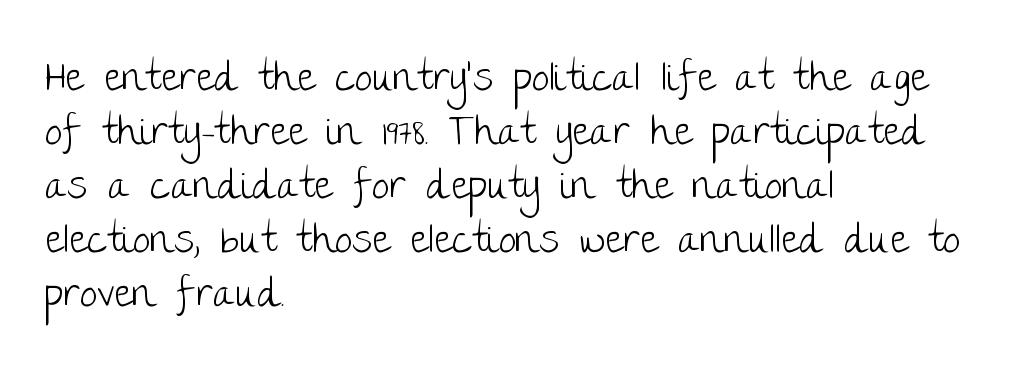
{"serif": "no", "italic": "no", "bold": "no", "weight": "light", "width": "normal", "stroke_contrast": "low", "x_height": "large", "monospaced": "no", "underline": "no", "align": "left", "line_spacing": "normal", "line_spacing_ratio": 1.35, "letter_spacing": "normal", "letter_spacing_em": 0.0, "glyph_px": 40}
